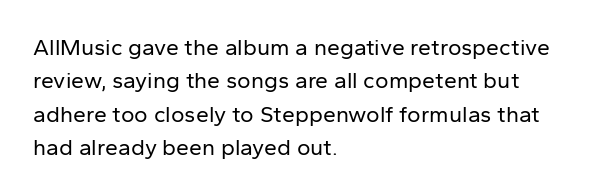
{"italic": "no", "bold": "no", "underline": "no", "align": "left", "line_spacing": "normal", "line_spacing_ratio": 1.45, "letter_spacing": "normal", "letter_spacing_em": 0.0, "glyph_px": 23}
